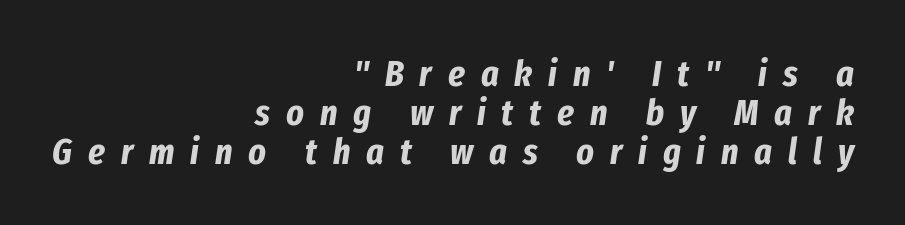
The image shows 37 px bold, condensed type, italic (leaning right); set right-aligned, tight line spacing (1.05x), unusually wide letter spacing (+0.43 em), not underlined; low stroke contrast and a medium x-height.
